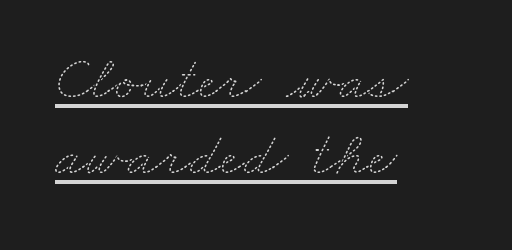
The image shows 63 px thin, wide type; set left-aligned, line spacing 1.2x, normal letter spacing, underlined; medium stroke contrast and a small x-height.
